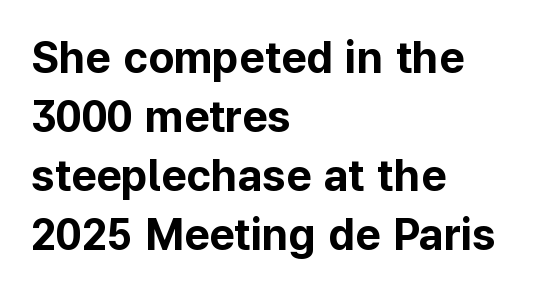
Q: Is the text bold? A: Yes.
Q: Is the text italic (slanted)? A: No, it is upright.
Q: Is the typeface a serif or a sans-serif typeface? A: Sans-serif.
Q: Is the text underlined? A: No.
Q: How is the paragraph aligned? A: Left-aligned.
Q: Is the spacing between letters normal or unusually wide? A: Normal.
Q: Is the spacing between lines tight, normal or loose? A: Normal.
Q: Width (condensed, normal, or wide)? A: Normal.
Q: Stroke contrast? A: Low.
Q: x-height? A: Medium.
Q: Monospaced? A: No.
